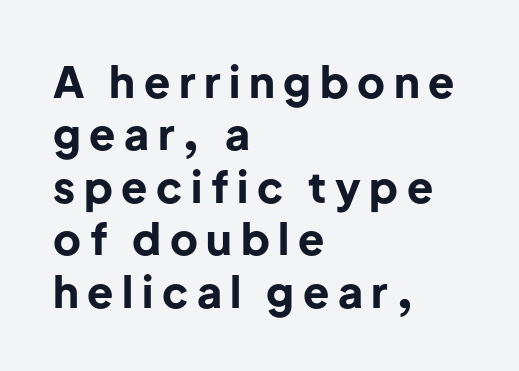
{"serif": "no", "italic": "no", "bold": "yes", "weight": "bold", "width": "normal", "stroke_contrast": "low", "x_height": "medium", "monospaced": "no", "underline": "no", "align": "left", "line_spacing_ratio": 1.22, "letter_spacing": "wide", "letter_spacing_em": 0.2, "glyph_px": 43}
